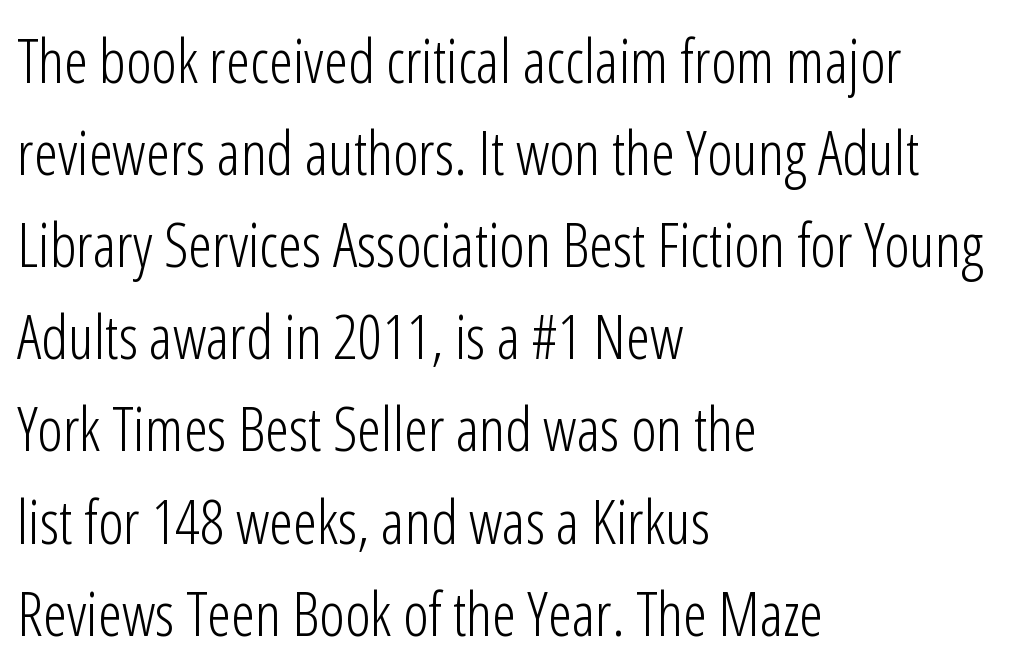
Q: Is the text bold? A: No.
Q: Is the text italic (slanted)? A: No, it is upright.
Q: Is the typeface a serif or a sans-serif typeface? A: Sans-serif.
Q: Is the text underlined? A: No.
Q: How is the paragraph aligned? A: Left-aligned.
Q: Is the spacing between letters normal or unusually wide? A: Normal.
Q: Is the spacing between lines tight, normal or loose? A: Normal.
Q: Width (condensed, normal, or wide)? A: Condensed.
Q: Stroke contrast? A: Low.
Q: x-height? A: Medium.
Q: Monospaced? A: No.
